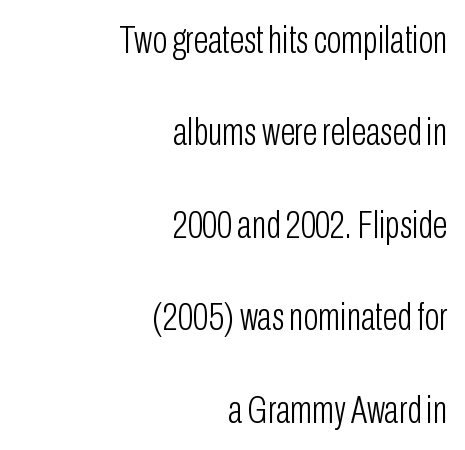
{"serif": "no", "italic": "no", "bold": "no", "weight": "light", "width": "condensed", "stroke_contrast": "low", "x_height": "medium", "monospaced": "no", "underline": "no", "align": "right", "line_spacing": "loose", "line_spacing_ratio": 2.37, "letter_spacing": "normal", "letter_spacing_em": 0.0, "glyph_px": 39}
